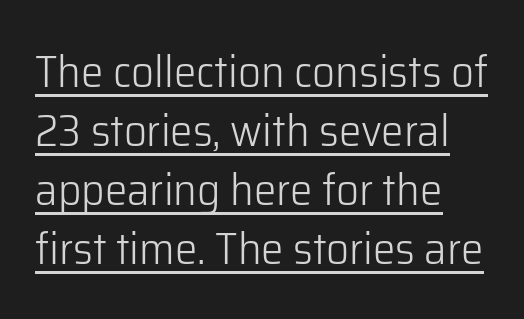
{"serif": "no", "italic": "no", "bold": "no", "weight": "light", "width": "normal", "stroke_contrast": "low", "x_height": "medium", "monospaced": "no", "underline": "yes", "align": "left", "line_spacing": "normal", "line_spacing_ratio": 1.31, "letter_spacing": "normal", "letter_spacing_em": 0.0, "glyph_px": 45}
